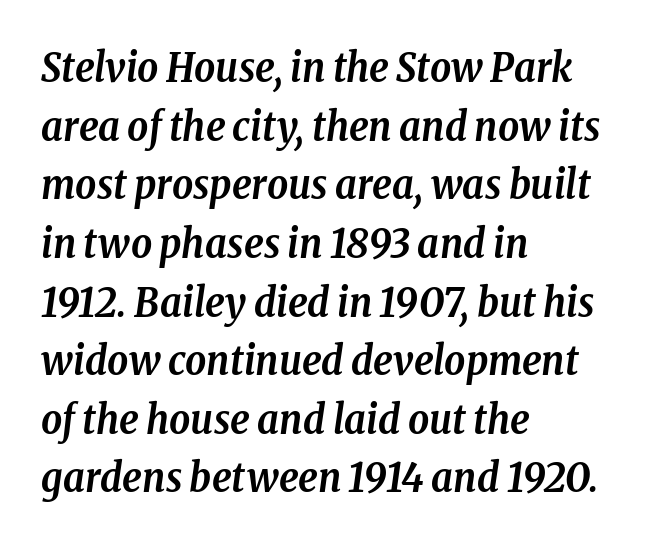
{"serif": "yes", "italic": "yes", "lean": "right", "slant_degrees": 8, "bold": "yes", "weight": "semibold", "width": "condensed", "stroke_contrast": "low", "x_height": "medium", "monospaced": "no", "underline": "no", "align": "left", "line_spacing": "normal", "line_spacing_ratio": 1.43, "letter_spacing": "normal", "letter_spacing_em": 0.0, "glyph_px": 41}
